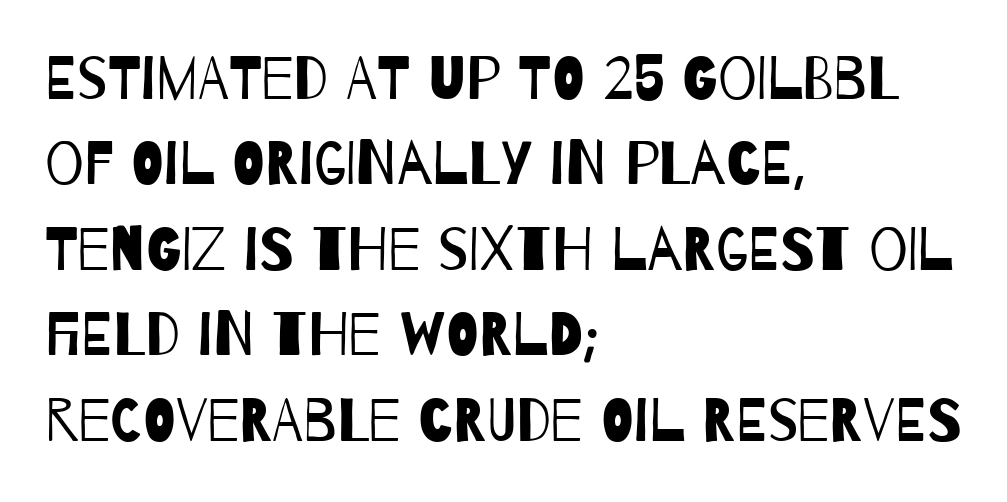
Q: Is the text bold? A: No.
Q: Is the typeface a serif or a sans-serif typeface? A: Sans-serif.
Q: Is the text underlined? A: No.
Q: How is the paragraph aligned? A: Left-aligned.
Q: Is the spacing between letters normal or unusually wide? A: Normal.
Q: Is the spacing between lines tight, normal or loose? A: Normal.
Q: Width (condensed, normal, or wide)? A: Condensed.
Q: Stroke contrast? A: Low.
Q: x-height? A: Large.
Q: Monospaced? A: No.
